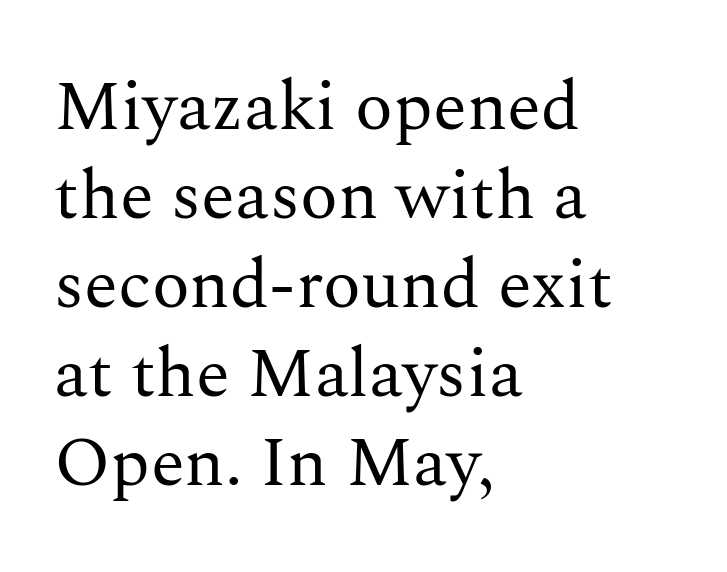
{"serif": "yes", "italic": "no", "bold": "no", "weight": "regular", "width": "normal", "stroke_contrast": "medium", "x_height": "medium", "monospaced": "no", "underline": "no", "align": "left", "line_spacing": "normal", "line_spacing_ratio": 1.27, "letter_spacing": "normal", "letter_spacing_em": 0.0, "glyph_px": 70}
